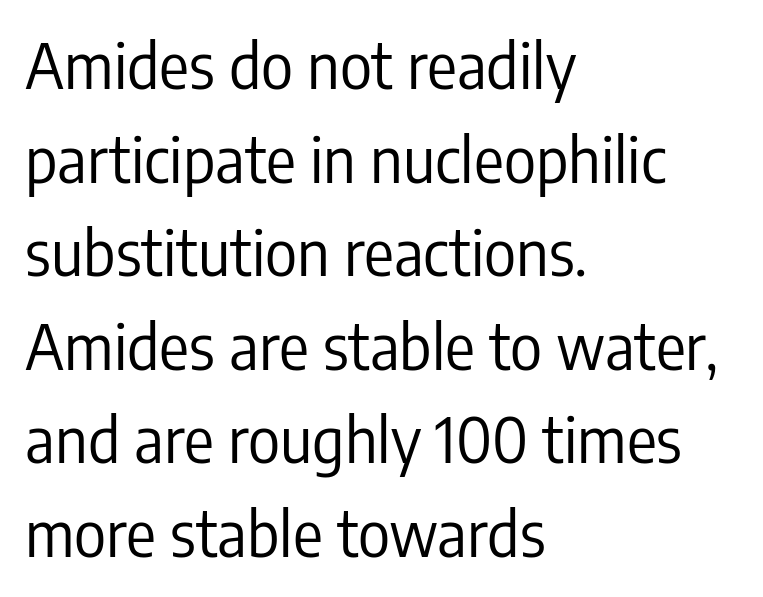
The image shows 62 px regular-weight, condensed sans-serif type, upright; set left-aligned, normal line spacing (1.51x), normal letter spacing, not underlined; low stroke contrast and a medium x-height.
